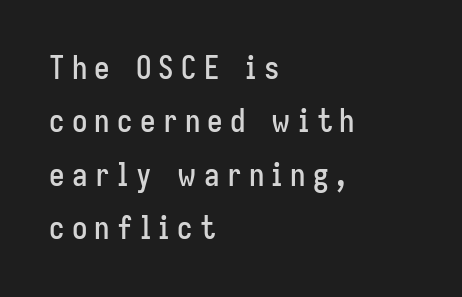
You could not count columns in this text — the font is proportionally spaced. Tall strokes in this sample are plumb rather than angled. The face used here is a sans, in the tradition of grotesques and geometrics. Observe the wide spacing: letters keep a clear distance from each other.
